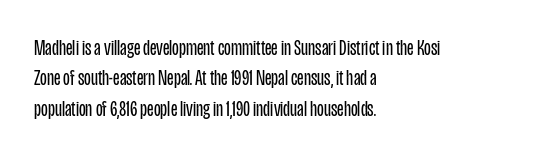
{"italic": "no", "bold": "no", "underline": "no", "align": "left", "line_spacing": "normal", "line_spacing_ratio": 1.38, "letter_spacing": "normal", "letter_spacing_em": 0.0, "glyph_px": 22}
